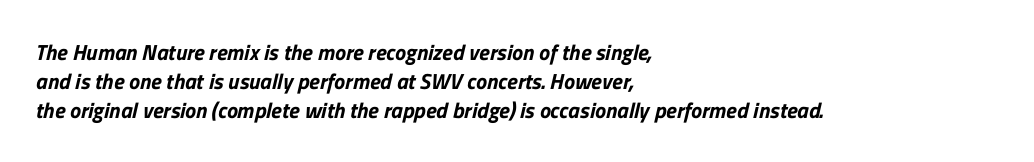
Q: Is the text underlined? A: No.
Q: How is the paragraph aligned? A: Left-aligned.
Q: Is the spacing between letters normal or unusually wide? A: Normal.
Q: Is the spacing between lines tight, normal or loose? A: Normal.
